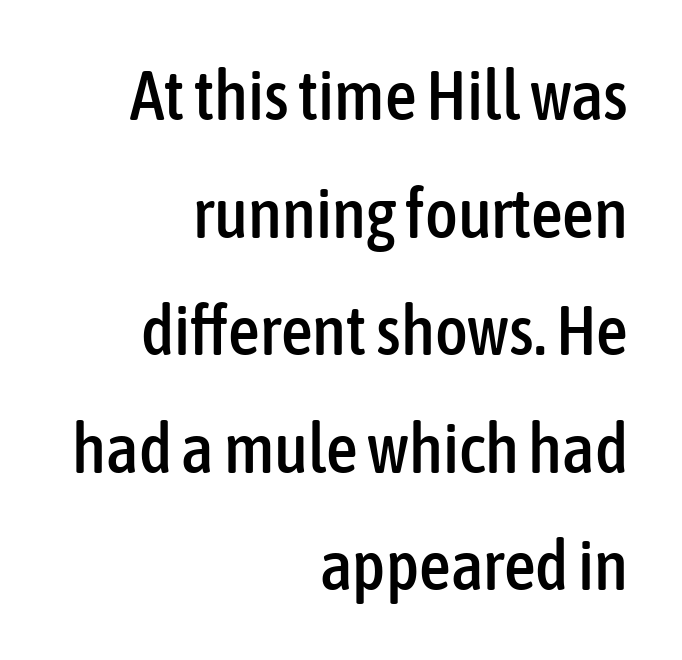
{"serif": "no", "italic": "no", "width": "condensed", "stroke_contrast": "low", "x_height": "medium", "monospaced": "no", "underline": "no", "align": "right", "line_spacing": "normal", "line_spacing_ratio": 1.68, "letter_spacing": "normal", "letter_spacing_em": 0.0, "glyph_px": 70}
